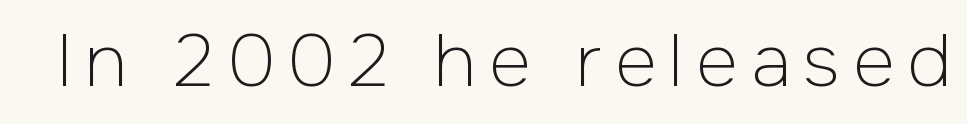
{"serif": "no", "italic": "no", "bold": "no", "weight": "light", "width": "normal", "stroke_contrast": "low", "x_height": "medium", "monospaced": "no", "underline": "no", "glyph_px": 72}
